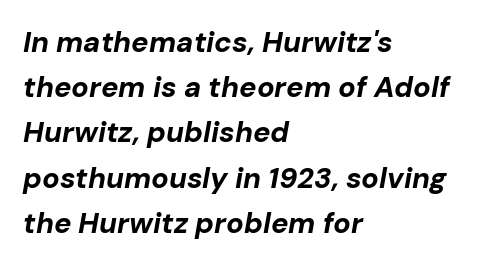
Q: Is the text bold? A: Yes.
Q: Is the text italic (slanted)? A: Yes, it leans right by about 10 degrees.
Q: Is the text underlined? A: No.
Q: How is the paragraph aligned? A: Left-aligned.
Q: Is the spacing between letters normal or unusually wide? A: Normal.
Q: Is the spacing between lines tight, normal or loose? A: Normal.
Q: Width (condensed, normal, or wide)? A: Normal.
Q: Stroke contrast? A: Low.
Q: x-height? A: Medium.
Q: Monospaced? A: No.
